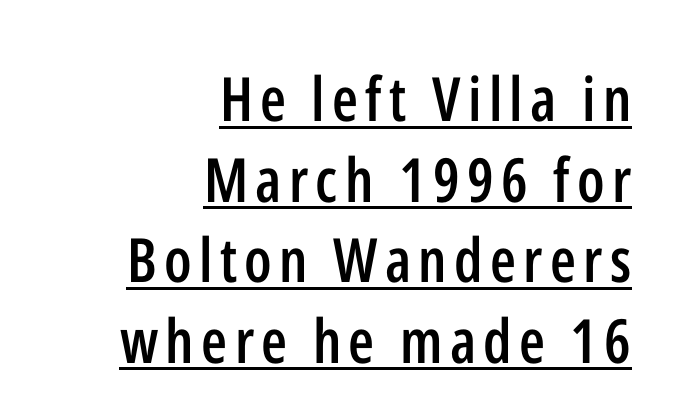
Q: Is the text bold? A: Semi-bold.
Q: Is the text italic (slanted)? A: No, it is upright.
Q: Is the typeface a serif or a sans-serif typeface? A: Sans-serif.
Q: Is the text underlined? A: Yes.
Q: How is the paragraph aligned? A: Right-aligned.
Q: Is the spacing between lines tight, normal or loose? A: Normal.
Q: Width (condensed, normal, or wide)? A: Condensed.
Q: Stroke contrast? A: Low.
Q: x-height? A: Medium.
Q: Monospaced? A: No.
